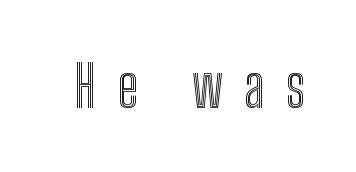
Q: Is the text italic (slanted)? A: No, it is upright.
Q: Is the text underlined? A: No.
Q: Is the spacing between letters normal or unusually wide? A: Unusually wide.
Q: Width (condensed, normal, or wide)? A: Condensed.
Q: x-height? A: Medium.
Q: Monospaced? A: No.
